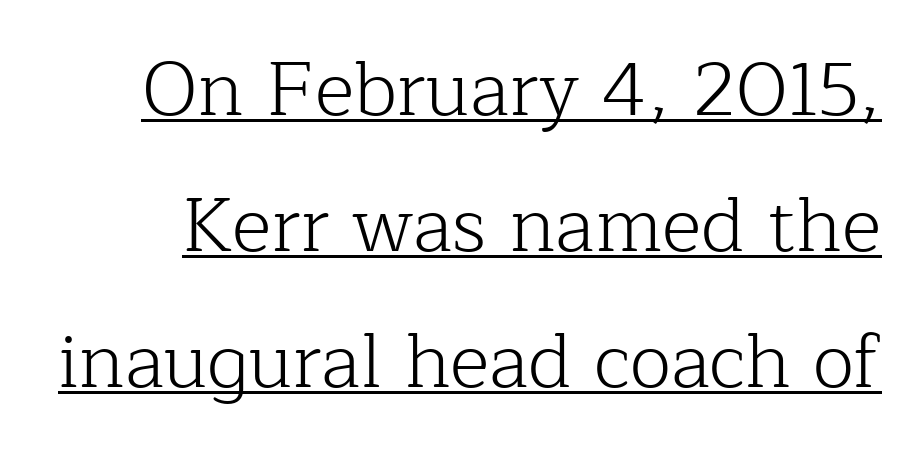
Observe the ordinary spacing: letters are neighbours, not strangers. Stems and bowls with no extra thickness — not bold. Each letter keeps its own natural width here, so spacing adapts to shape. Look at the bottom of the vertical strokes: they flare into serifs here.
